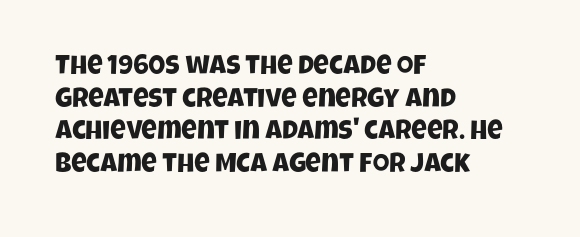
{"underline": "no", "align": "left", "line_spacing_ratio": 1.21, "letter_spacing": "normal", "letter_spacing_em": 0.0, "glyph_px": 27}
